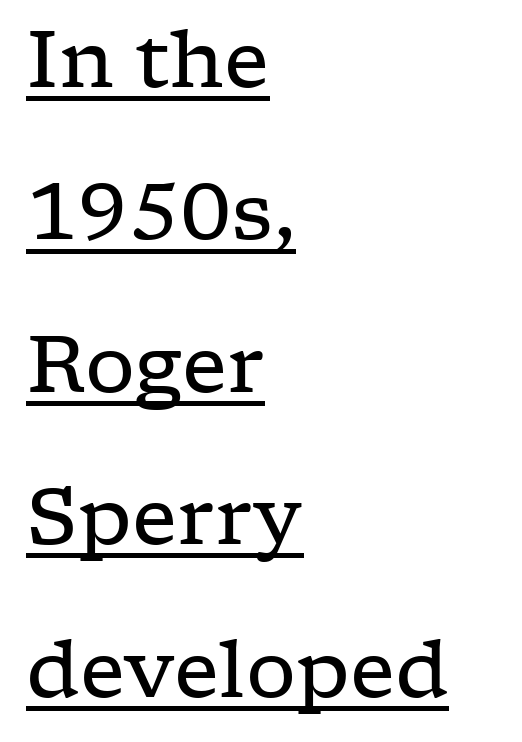
The image shows 79 px regular-weight, wide serif type, upright; set left-aligned, loose line spacing (1.93x), normal letter spacing, underlined; low stroke contrast and a medium x-height.
